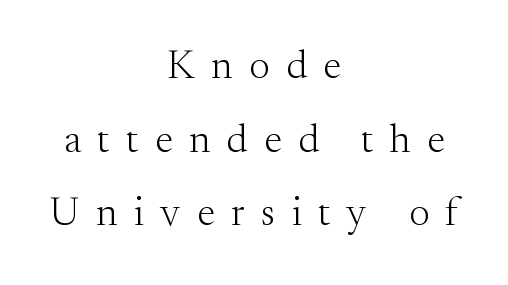
It's the straight-up-and-down kind of type. The font family rendered here belongs to the serif group. If you folded the block vertically in half, each line would mirror itself in length. On a weight scale, this lands at 450 or below. The letters advance in unequal steps, a hallmark of proportional type.
